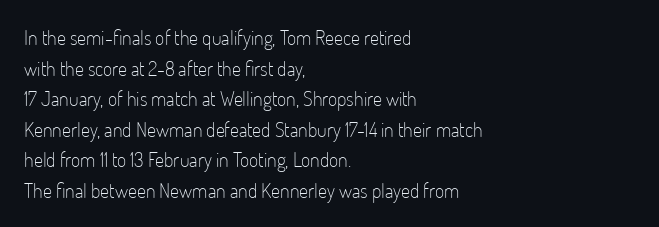
If you drew a line through each stem, it would be perfectly vertical. Students, observe: this is what conventionally led text looks like. Alignment: flush left. Decoration check: the copy has no underline.
